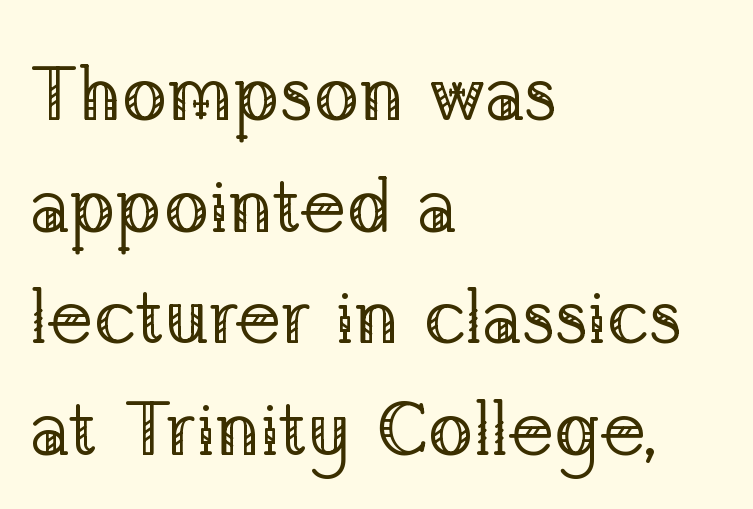
The image shows 76 px regular-weight serif type, upright; set left-aligned, normal line spacing (1.47x), normal letter spacing, not underlined; low stroke contrast and a medium x-height.
